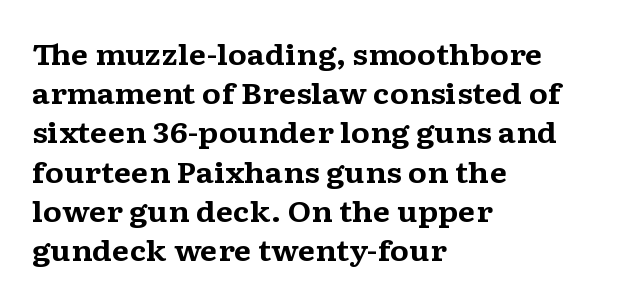
Q: Is the text bold? A: Yes.
Q: Is the text italic (slanted)? A: No, it is upright.
Q: Is the typeface a serif or a sans-serif typeface? A: Serif.
Q: Is the text underlined? A: No.
Q: How is the paragraph aligned? A: Left-aligned.
Q: Is the spacing between letters normal or unusually wide? A: Normal.
Q: Is the spacing between lines tight, normal or loose? A: Normal.
Q: Width (condensed, normal, or wide)? A: Wide.
Q: Stroke contrast? A: Medium.
Q: x-height? A: Medium.
Q: Monospaced? A: No.
